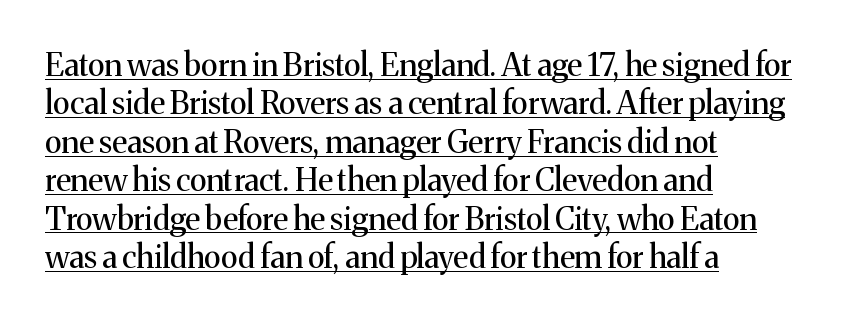
The image shows 31 px regular-weight serif type, upright; set left-aligned, line spacing 1.24x, normal letter spacing, underlined; medium stroke contrast and a medium x-height.
